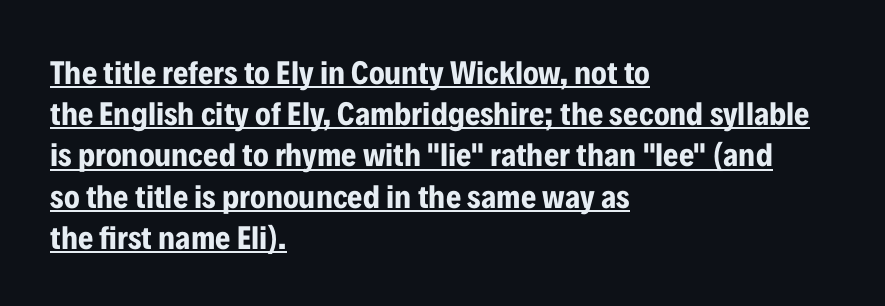
This sample uses plain, unmodified letter spacing. Notice how the stems are strictly vertical — no italics here. The words here are underlined. What's the leading like? Ordinary, nothing unusual.
